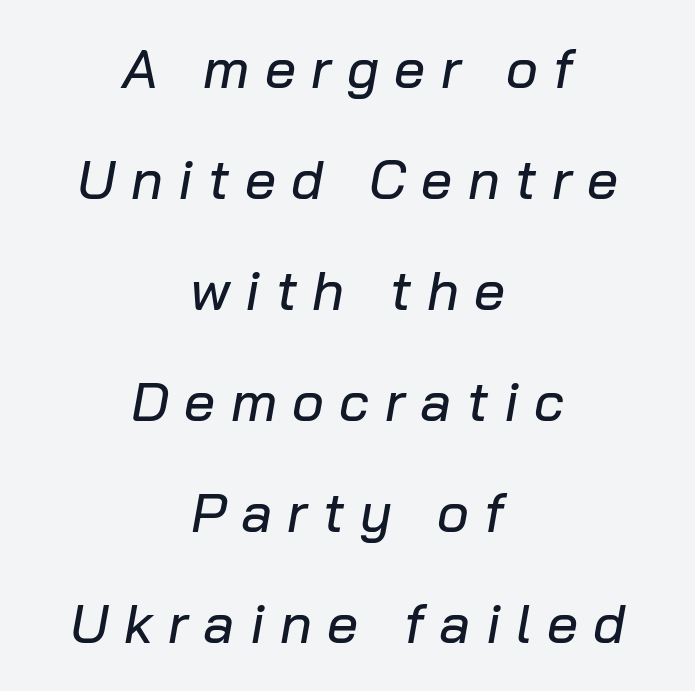
Q: Is the text italic (slanted)? A: Yes, it leans right by about 10 degrees.
Q: Is the text underlined? A: No.
Q: How is the paragraph aligned? A: Centered.
Q: Is the spacing between letters normal or unusually wide? A: Unusually wide.
Q: Is the spacing between lines tight, normal or loose? A: Loose.
Q: Width (condensed, normal, or wide)? A: Normal.
Q: Stroke contrast? A: Low.
Q: x-height? A: Medium.
Q: Monospaced? A: No.
